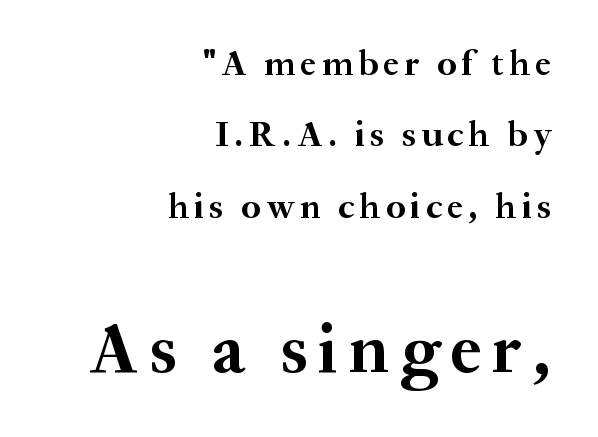
Successive baselines arrive slowly, with a big drop between each. Each letter keeps its own natural width here, so spacing adapts to shape. The letters stand straight up with perfectly vertical stems. Little horizontal feet cap the strokes, marking this as serif type.
